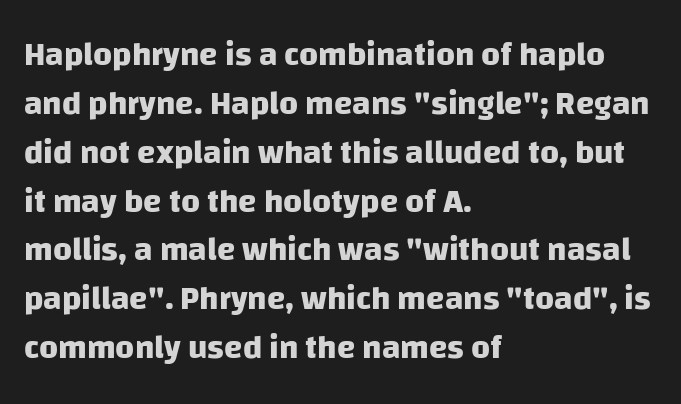
{"serif": "no", "bold": "yes", "weight": "heavy", "width": "normal", "stroke_contrast": "low", "x_height": "large", "monospaced": "no", "underline": "no", "align": "left", "line_spacing": "normal", "line_spacing_ratio": 1.48, "letter_spacing": "normal", "letter_spacing_em": 0.0, "glyph_px": 33}
